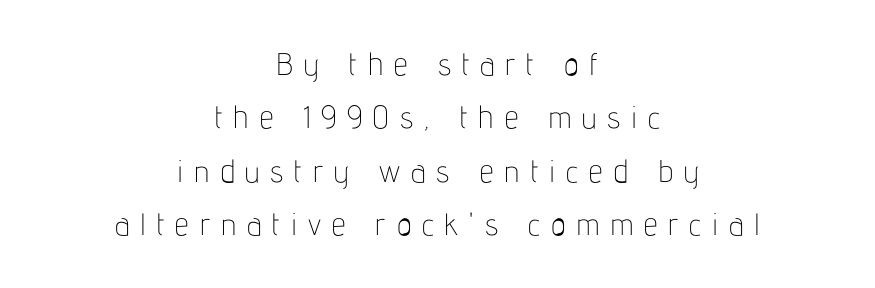
The typesetter chose a symmetrical, centered arrangement here. Quick note: underline off. The lettering stays uniformly vertical, giving the passage a roman look. Is the type heavy? It reads as light-to-regular instead.
